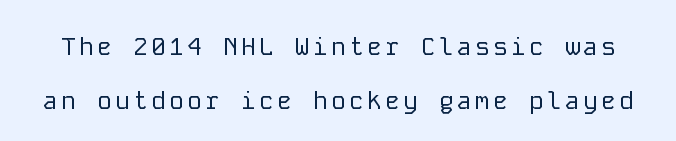
The image shows 25 px text type, upright; set loose line spacing (2.16x), not underlined.
